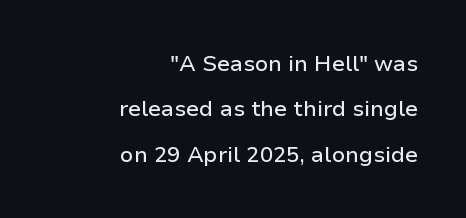
The image shows 22 px text type, upright; set right-aligned, loose line spacing (2.06x), normal letter spacing, not underlined.
